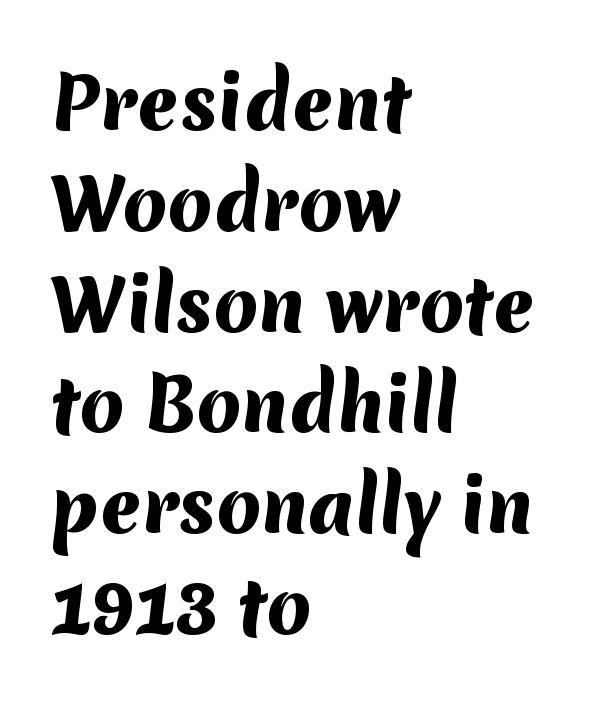
Q: Is the text bold? A: Yes.
Q: Is the typeface a serif or a sans-serif typeface? A: Sans-serif.
Q: Is the text underlined? A: No.
Q: How is the paragraph aligned? A: Left-aligned.
Q: Is the spacing between letters normal or unusually wide? A: Normal.
Q: Is the spacing between lines tight, normal or loose? A: Normal.
Q: Width (condensed, normal, or wide)? A: Normal.
Q: Stroke contrast? A: Medium.
Q: x-height? A: Medium.
Q: Monospaced? A: No.
